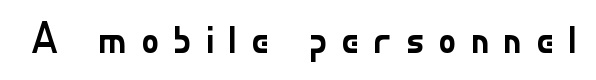
{"serif": "no", "italic": "no", "bold": "no", "weight": "regular", "width": "normal", "stroke_contrast": "low", "x_height": "small", "monospaced": "no", "underline": "no", "letter_spacing": "wide", "letter_spacing_em": 0.3, "glyph_px": 45}
